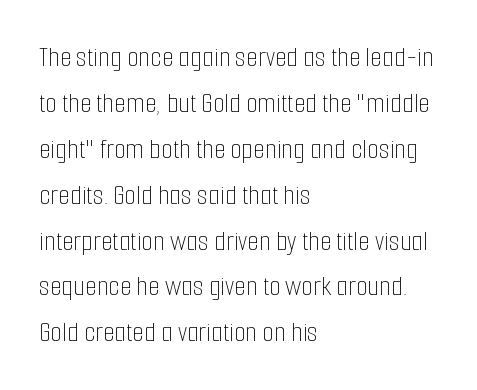
{"italic": "no", "bold": "no", "weight": "thin", "width": "condensed", "stroke_contrast": "low", "x_height": "medium", "monospaced": "no", "underline": "no", "align": "left", "line_spacing": "normal", "line_spacing_ratio": 1.53, "letter_spacing": "normal", "letter_spacing_em": 0.0, "glyph_px": 30}
